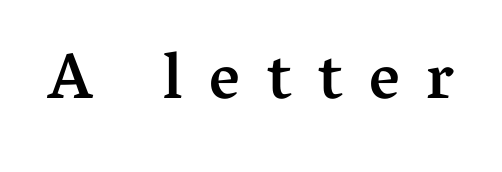
{"serif": "yes", "italic": "no", "bold": "semi", "weight": "semibold", "width": "normal", "stroke_contrast": "medium", "x_height": "medium", "monospaced": "no", "underline": "no", "letter_spacing": "wide", "letter_spacing_em": 0.41, "glyph_px": 65}
